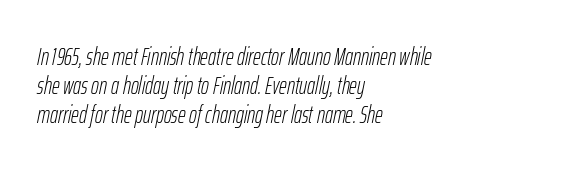
{"italic": "yes", "lean": "right", "slant_degrees": 12, "bold": "no", "underline": "no", "align": "left", "line_spacing_ratio": 1.21, "letter_spacing": "normal", "letter_spacing_em": 0.0, "glyph_px": 24}
